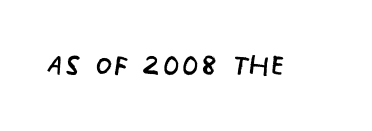
Q: Is the text bold? A: No.
Q: Is the typeface a serif or a sans-serif typeface? A: Sans-serif.
Q: Is the text underlined? A: No.
Q: Is the spacing between letters normal or unusually wide? A: Normal.
Q: Width (condensed, normal, or wide)? A: Condensed.
Q: Stroke contrast? A: Low.
Q: x-height? A: Large.
Q: Monospaced? A: No.
